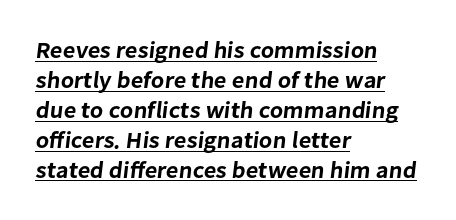
Q: Is the text underlined? A: Yes.
Q: How is the paragraph aligned? A: Left-aligned.
Q: Is the spacing between letters normal or unusually wide? A: Normal.
Q: Is the spacing between lines tight, normal or loose? A: Normal.
